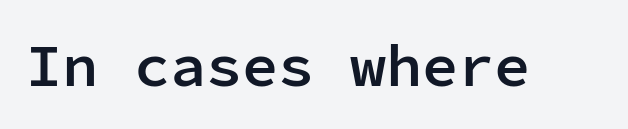
{"serif": "no", "italic": "no", "bold": "semi", "weight": "semibold", "width": "normal", "stroke_contrast": "low", "x_height": "medium", "monospaced": "yes", "underline": "no", "letter_spacing": "normal", "letter_spacing_em": 0.0, "glyph_px": 60}
